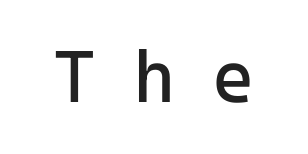
{"serif": "no", "italic": "no", "bold": "no", "weight": "regular", "width": "normal", "stroke_contrast": "low", "x_height": "medium", "monospaced": "yes", "underline": "no", "letter_spacing": "wide", "letter_spacing_em": 0.5, "glyph_px": 73}
